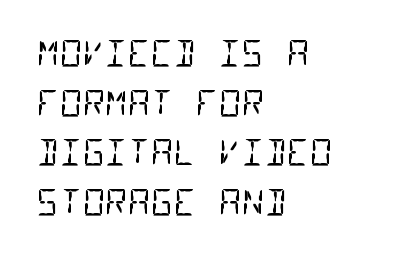
The image shows 35 px regular-weight, condensed sans-serif type, monospaced; set left-aligned, normal line spacing (1.42x), normal letter spacing, not underlined; low stroke contrast and a large x-height.
